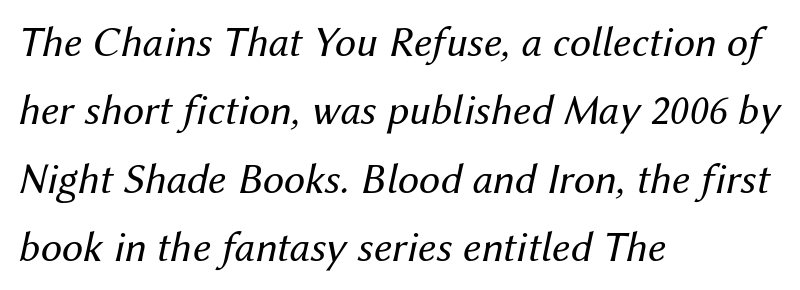
The image shows 43 px regular-weight type, italic (leaning right); set left-aligned, normal line spacing (1.59x), normal letter spacing, not underlined; medium stroke contrast and a medium x-height.
